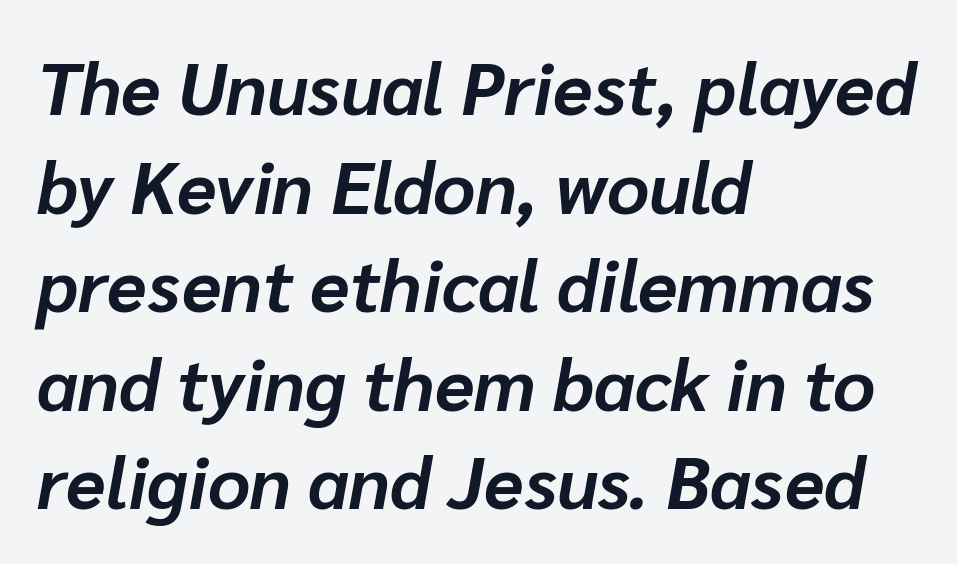
The image shows 73 px bold type, italic (leaning right); set left-aligned, normal line spacing (1.35x), normal letter spacing, not underlined; low stroke contrast and a medium x-height.
